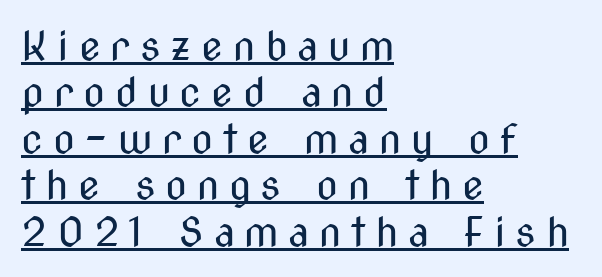
Q: Is the text bold? A: No.
Q: Is the text italic (slanted)? A: No, it is upright.
Q: Is the typeface a serif or a sans-serif typeface? A: Sans-serif.
Q: Is the text underlined? A: Yes.
Q: How is the paragraph aligned? A: Left-aligned.
Q: Is the spacing between letters normal or unusually wide? A: Unusually wide.
Q: Width (condensed, normal, or wide)? A: Condensed.
Q: Stroke contrast? A: Medium.
Q: x-height? A: Medium.
Q: Monospaced? A: No.
